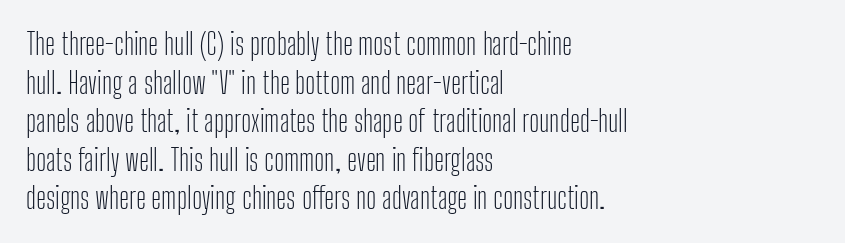
The image shows 29 px light, condensed sans-serif type, upright; set left-aligned, normal line spacing (1.33x), normal letter spacing, not underlined; low stroke contrast and a medium x-height.
